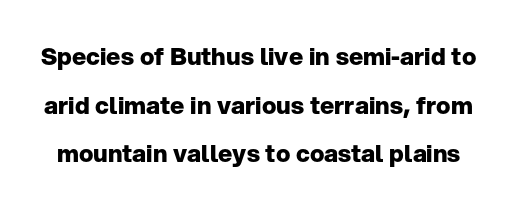
These lines carry a lot of weight — the face is fully bold. This sample uses plain, unmodified letter spacing. Compared with typical paragraphs, the rows here are farther apart. In terms of posture, this sample is upright.
